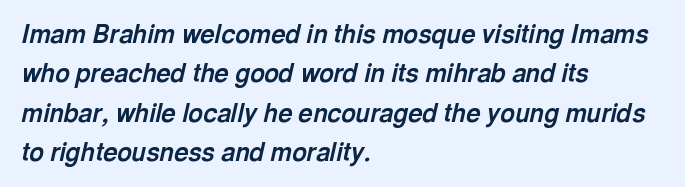
Q: Is the text bold? A: Yes.
Q: Is the text italic (slanted)? A: Yes, it leans right by about 13 degrees.
Q: Is the text underlined? A: No.
Q: How is the paragraph aligned? A: Left-aligned.
Q: Is the spacing between letters normal or unusually wide? A: Normal.
Q: Is the spacing between lines tight, normal or loose? A: Normal.
